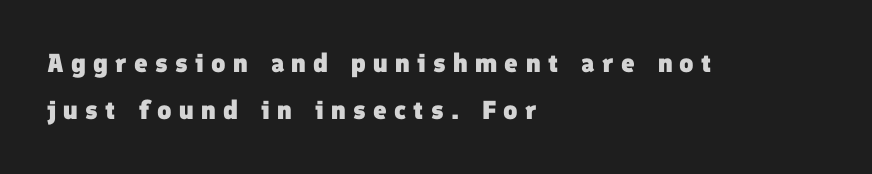
{"bold": "yes", "underline": "no", "align": "left", "line_spacing_ratio": 1.81, "letter_spacing": "wide", "letter_spacing_em": 0.28, "glyph_px": 26}
